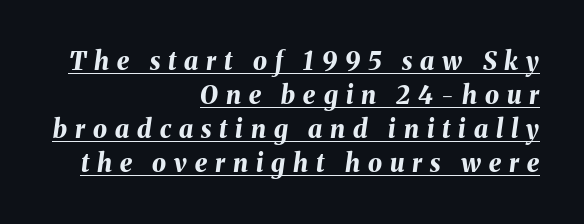
Q: Is the text bold? A: Yes.
Q: Is the text italic (slanted)? A: Yes, it leans right by about 8 degrees.
Q: Is the text underlined? A: Yes.
Q: How is the paragraph aligned? A: Right-aligned.
Q: Is the spacing between letters normal or unusually wide? A: Unusually wide.
Q: Is the spacing between lines tight, normal or loose? A: Normal.
